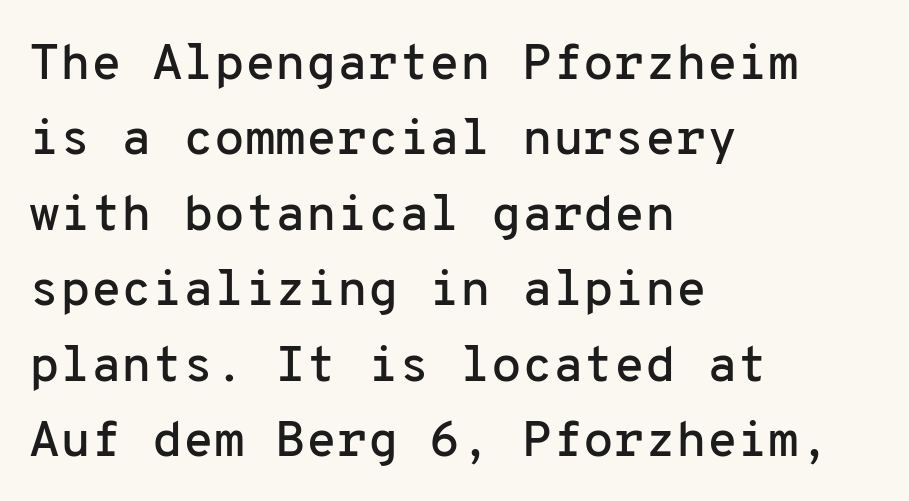
The image shows 50 px sans-serif type, upright, monospaced; set left-aligned, normal line spacing (1.51x), normal letter spacing, not underlined; low stroke contrast and a medium x-height.
